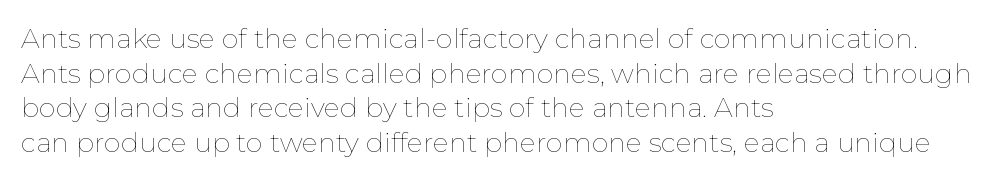
{"italic": "no", "bold": "no", "underline": "no", "align": "left", "line_spacing": "normal", "line_spacing_ratio": 1.28, "letter_spacing": "normal", "letter_spacing_em": 0.0, "glyph_px": 27}
